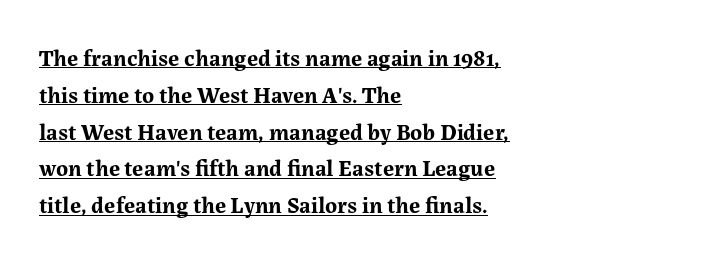
{"italic": "no", "bold": "yes", "underline": "yes", "align": "left", "line_spacing": "normal", "line_spacing_ratio": 1.6, "letter_spacing": "normal", "letter_spacing_em": 0.0, "glyph_px": 23}
